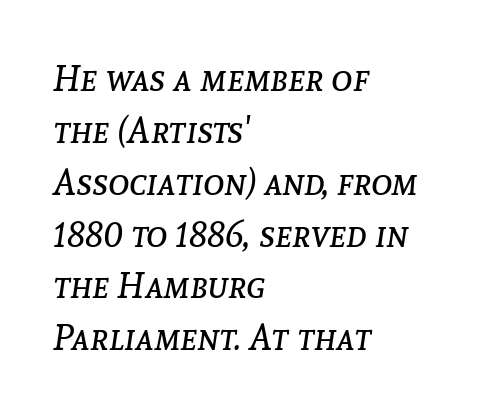
The image shows 36 px regular-weight type, italic (leaning right); set left-aligned, normal line spacing (1.44x), normal letter spacing, not underlined; low stroke contrast and a medium x-height.
